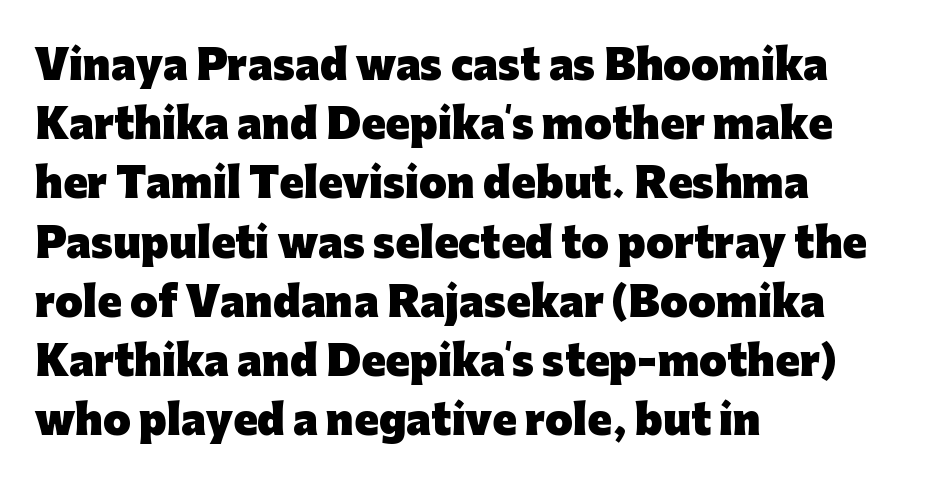
{"serif": "no", "italic": "no", "bold": "yes", "weight": "heavy", "width": "normal", "stroke_contrast": "low", "x_height": "medium", "monospaced": "no", "underline": "no", "align": "left", "line_spacing": "normal", "line_spacing_ratio": 1.48, "letter_spacing": "normal", "letter_spacing_em": 0.0, "glyph_px": 40}
